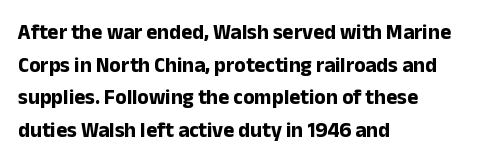
The rendering anchors every line to the left-hand side. In terms of posture, this sample is upright. This sample uses plain, unmodified letter spacing. The gap between lines stays unmarked.
